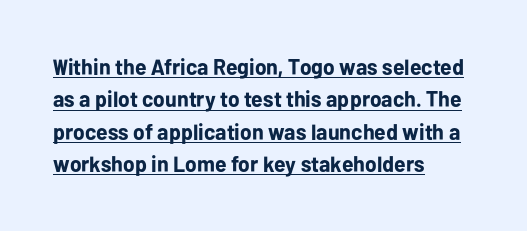
The image shows 22 px bold type, upright; set left-aligned, normal line spacing (1.47x), normal letter spacing, underlined.
